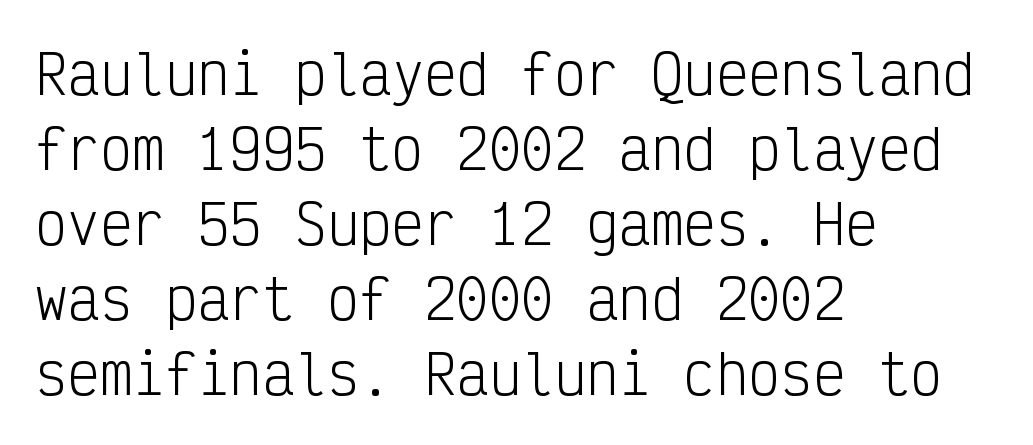
The image shows 54 px light, condensed sans-serif type, upright, monospaced; set left-aligned, normal line spacing (1.39x), normal letter spacing, not underlined; low stroke contrast and a medium x-height.
